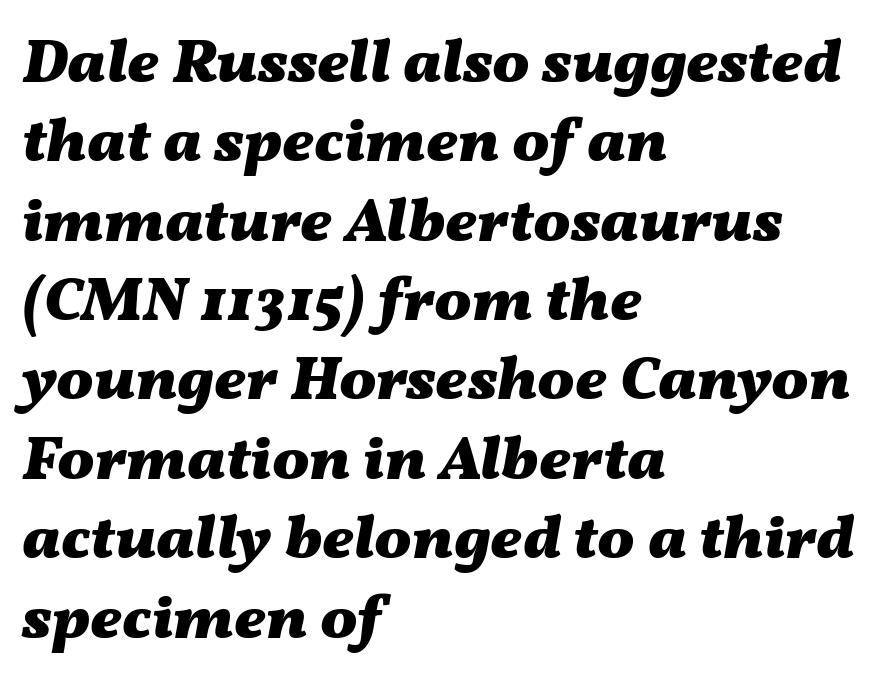
Has an underline been added? It has not. Is this a fixed-width face? No — the glyphs have proportional, varying widths. The ragged edge is on the right, which tells us the setting is flush left. This sample uses an oblique cut, with every glyph tilted off the vertical. As a designer I'd log this as weight 700, bold. Does extra space separate the letters? No, they use regular spacing.
